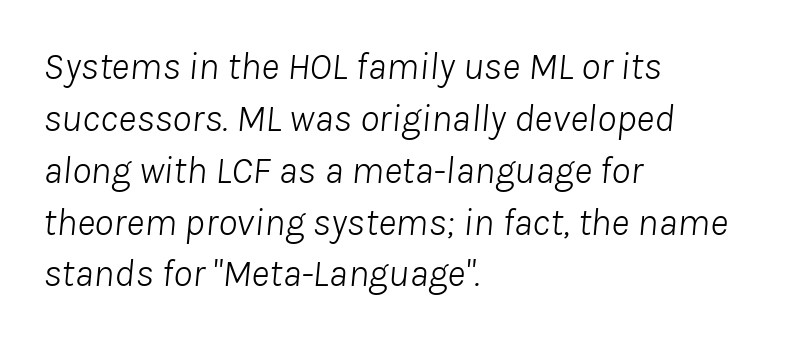
The image shows 39 px light type, italic (leaning right); set left-aligned, normal line spacing (1.33x), normal letter spacing, not underlined; low stroke contrast and a medium x-height.
